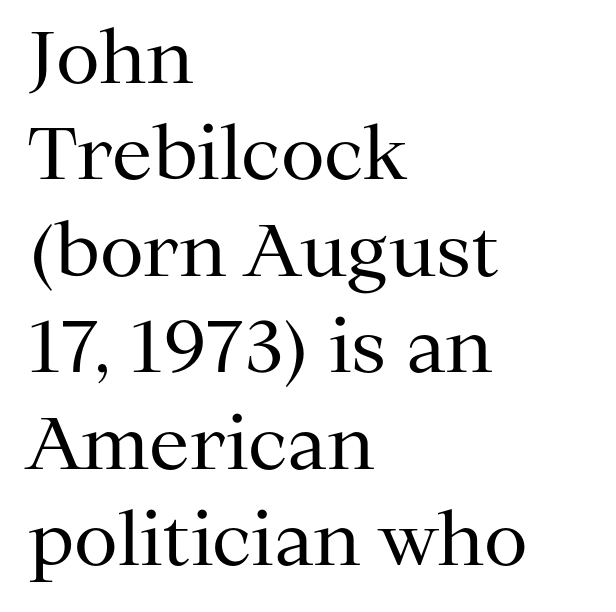
Q: Is the text bold? A: No.
Q: Is the text italic (slanted)? A: No, it is upright.
Q: Is the typeface a serif or a sans-serif typeface? A: Serif.
Q: Is the text underlined? A: No.
Q: How is the paragraph aligned? A: Left-aligned.
Q: Is the spacing between letters normal or unusually wide? A: Normal.
Q: Is the spacing between lines tight, normal or loose? A: Normal.
Q: Width (condensed, normal, or wide)? A: Normal.
Q: Stroke contrast? A: Medium.
Q: x-height? A: Medium.
Q: Monospaced? A: No.
